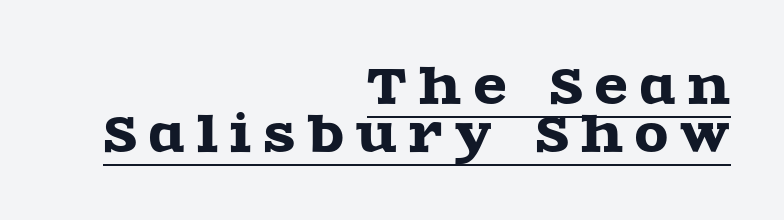
{"serif": "yes", "italic": "no", "width": "wide", "x_height": "large", "monospaced": "no", "underline": "yes", "align": "right", "line_spacing": "tight", "line_spacing_ratio": 1.0, "letter_spacing": "wide", "letter_spacing_em": 0.26, "glyph_px": 48}
